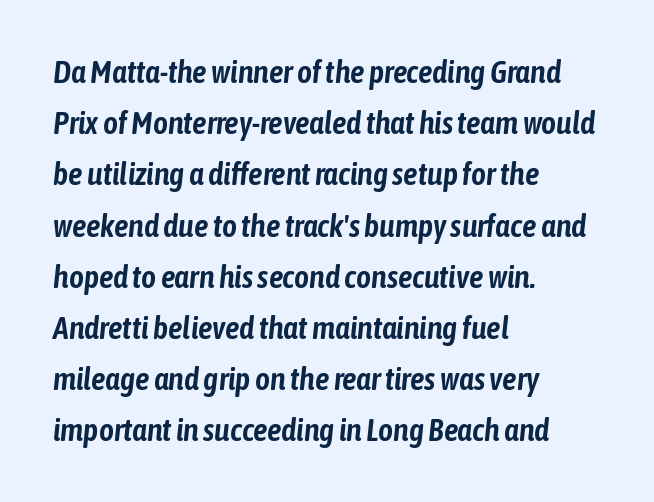
Q: Is the text italic (slanted)? A: Yes, it leans right by about 6 degrees.
Q: Is the text underlined? A: No.
Q: How is the paragraph aligned? A: Left-aligned.
Q: Is the spacing between letters normal or unusually wide? A: Normal.
Q: Is the spacing between lines tight, normal or loose? A: Normal.
Q: Width (condensed, normal, or wide)? A: Condensed.
Q: Stroke contrast? A: Low.
Q: x-height? A: Medium.
Q: Monospaced? A: No.
